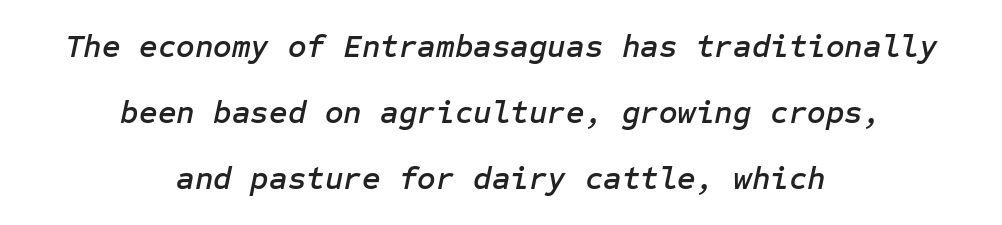
{"italic": "yes", "lean": "right", "slant_degrees": 12, "width": "normal", "stroke_contrast": "low", "x_height": "medium", "underline": "no", "align": "center", "line_spacing": "loose", "line_spacing_ratio": 2.06, "letter_spacing": "normal", "letter_spacing_em": 0.0, "glyph_px": 32}
